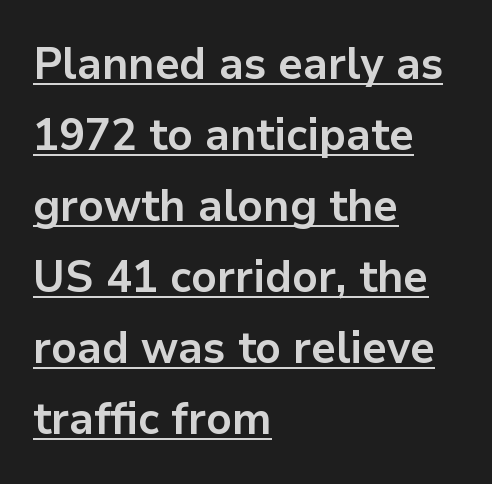
Q: Is the text bold? A: Yes.
Q: Is the text italic (slanted)? A: No, it is upright.
Q: Is the typeface a serif or a sans-serif typeface? A: Sans-serif.
Q: Is the text underlined? A: Yes.
Q: How is the paragraph aligned? A: Left-aligned.
Q: Is the spacing between letters normal or unusually wide? A: Normal.
Q: Is the spacing between lines tight, normal or loose? A: Normal.
Q: Width (condensed, normal, or wide)? A: Normal.
Q: Stroke contrast? A: Low.
Q: x-height? A: Medium.
Q: Monospaced? A: No.
